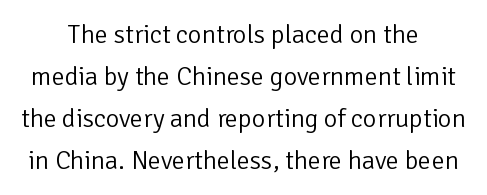
Q: Is the text bold? A: No.
Q: Is the text italic (slanted)? A: No, it is upright.
Q: Is the text underlined? A: No.
Q: How is the paragraph aligned? A: Centered.
Q: Is the spacing between letters normal or unusually wide? A: Normal.
Q: Is the spacing between lines tight, normal or loose? A: Normal.
